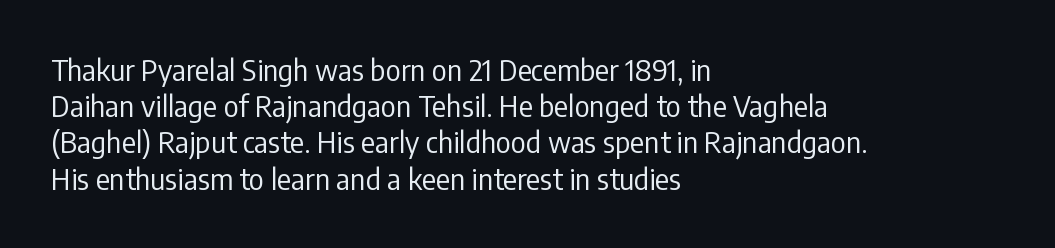
The cut favours lightness, reaching ordinary text weight at its darkest. Italic? Not at all — the glyphs are vertical. The rows are spaced the way most documents space them. The glyphs are unaccompanied by any horizontal stroke below them. The face used here is proportionally spaced, like ordinary book or web type. The text block is weighted toward the left margin, trailing off unevenly rightward.
